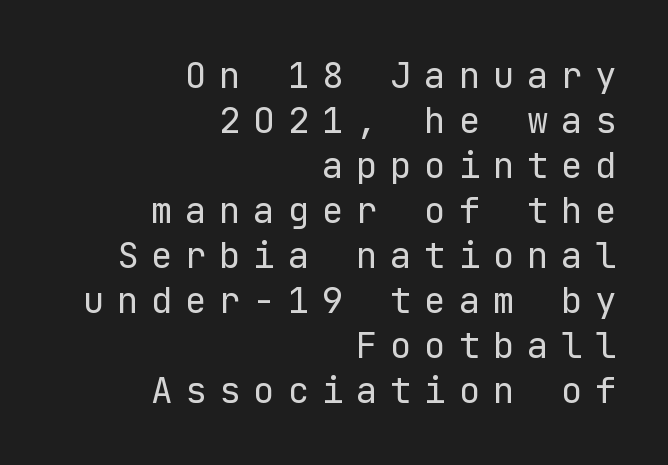
The image shows 36 px regular-weight sans-serif type, upright; set right-aligned, normal line spacing (1.25x), unusually wide letter spacing (+0.35 em), not underlined; low stroke contrast and a medium x-height.
